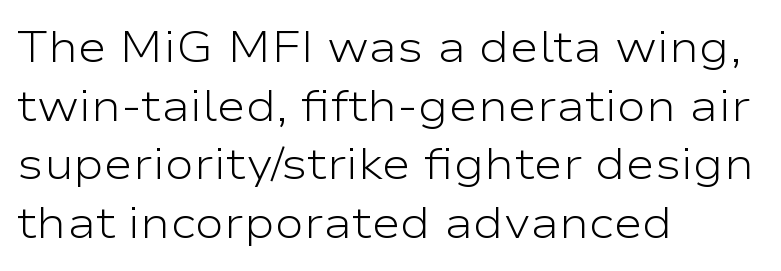
This sample has the flowing, uneven cadence of proportional lettering. Characters follow at the spacing the type designer built in. In terms of leading, this rendering sits right in the middle. Stroke terminals: plain, sans-serif. The lines in this sample share a left origin and differ only in where they stop. Anything drawn beneath the words? Only blank space.
